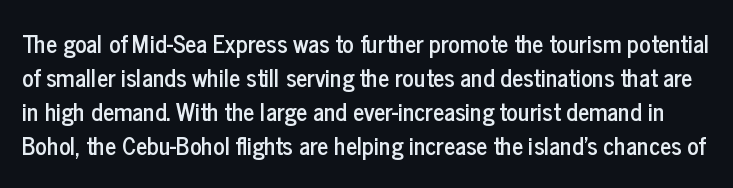
Q: Is the text italic (slanted)? A: No, it is upright.
Q: Is the text underlined? A: No.
Q: Is the spacing between letters normal or unusually wide? A: Normal.
Q: Is the spacing between lines tight, normal or loose? A: Normal.
